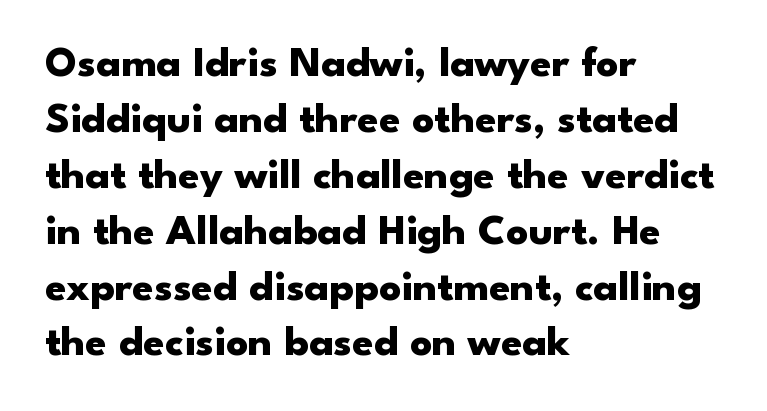
{"serif": "no", "italic": "no", "bold": "yes", "weight": "heavy", "width": "wide", "stroke_contrast": "low", "x_height": "small", "monospaced": "no", "underline": "no", "align": "left", "line_spacing": "normal", "line_spacing_ratio": 1.3, "letter_spacing": "normal", "letter_spacing_em": 0.0, "glyph_px": 43}
